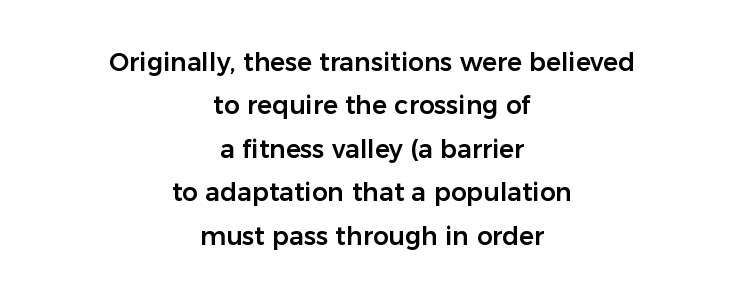
The image shows 25 px text type, upright; set centered, line spacing 1.74x, normal letter spacing, not underlined.
